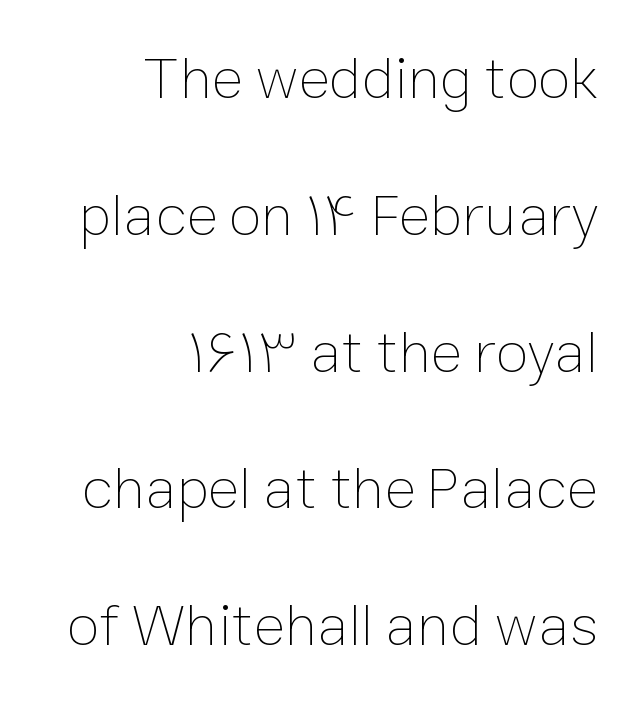
The line-height multiplier appears high, well above default. You can tell it's not italic because the verticals are truly vertical. The passage shown is typed in a proportional face where columns would drift. Ink coverage per letter is moderate at most. Honestly, there is no underline to notice here at all. All the whitespace from short lines collects on the left.
